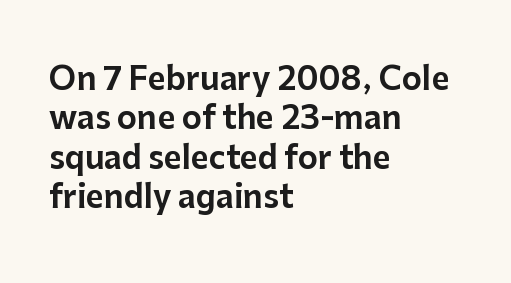
The image shows 31 px sans-serif type, upright; set left-aligned, normal line spacing (1.27x), normal letter spacing, not underlined; low stroke contrast and a medium x-height.
